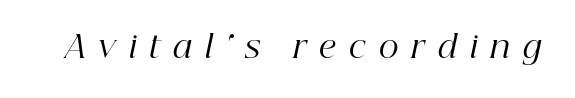
{"serif": "yes", "italic": "yes", "lean": "right", "slant_degrees": 12, "bold": "no", "weight": "regular", "width": "normal", "stroke_contrast": "high", "x_height": "medium", "monospaced": "no", "underline": "no", "letter_spacing": "wide", "letter_spacing_em": 0.42, "glyph_px": 31}
